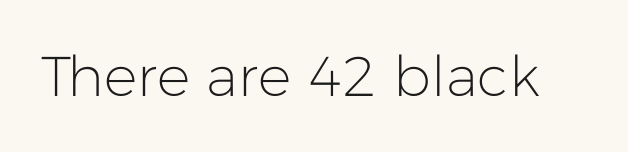
{"serif": "no", "italic": "no", "bold": "no", "weight": "light", "width": "normal", "stroke_contrast": "low", "x_height": "medium", "monospaced": "no", "underline": "no", "letter_spacing": "normal", "letter_spacing_em": 0.0, "glyph_px": 56}
